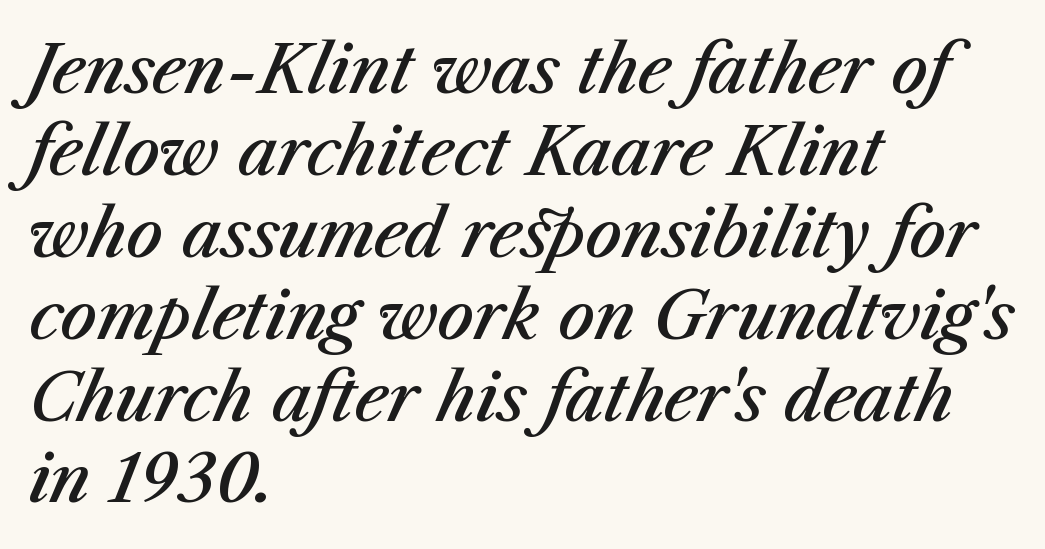
Visually the block forms a straight wall on the left and a jagged coastline on the right. Summary of weight: moderately heavy, a semibold. A typesetter would call this zero additional tracking. Descender tails drop into unmarked territory. Spacing verdict: proportional, widths tailored to each character.
